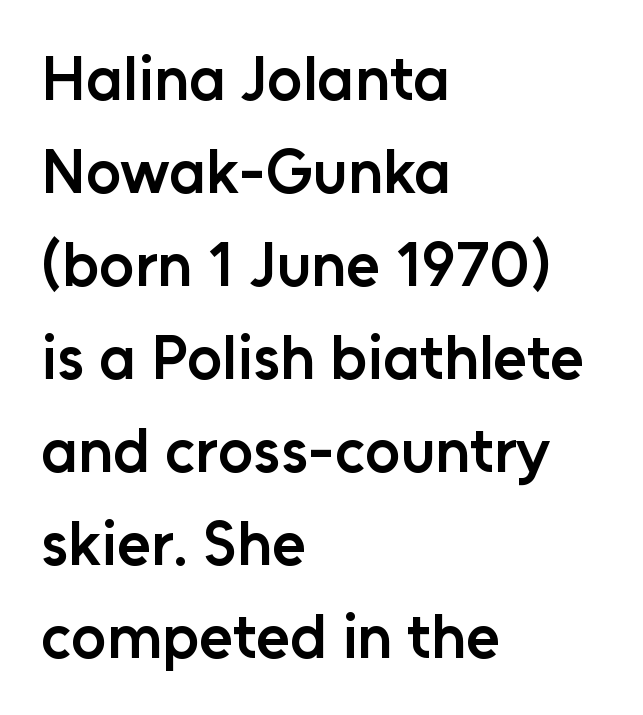
Q: Is the text bold? A: Semi-bold.
Q: Is the text italic (slanted)? A: No, it is upright.
Q: Is the typeface a serif or a sans-serif typeface? A: Sans-serif.
Q: Is the text underlined? A: No.
Q: How is the paragraph aligned? A: Left-aligned.
Q: Is the spacing between letters normal or unusually wide? A: Normal.
Q: Is the spacing between lines tight, normal or loose? A: Normal.
Q: Width (condensed, normal, or wide)? A: Normal.
Q: Stroke contrast? A: Low.
Q: x-height? A: Medium.
Q: Monospaced? A: No.
